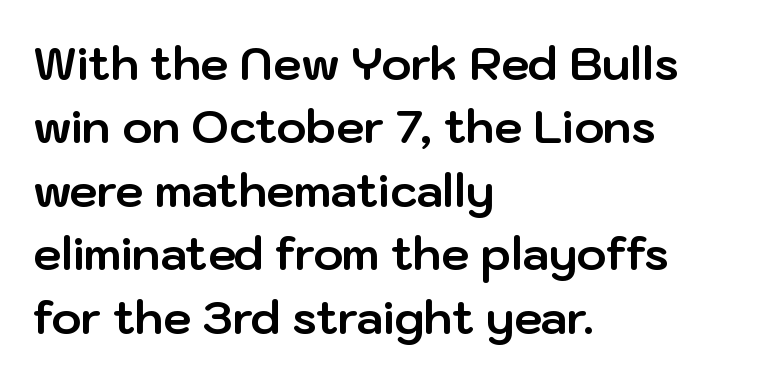
The text was rendered using a sans face with plain stroke endings. Proportional: the letters do not fall into vertical columns. Students, this is bold: see how much ink each stroke carries. Leading: standard. Honestly, there is no underline to notice here at all.
